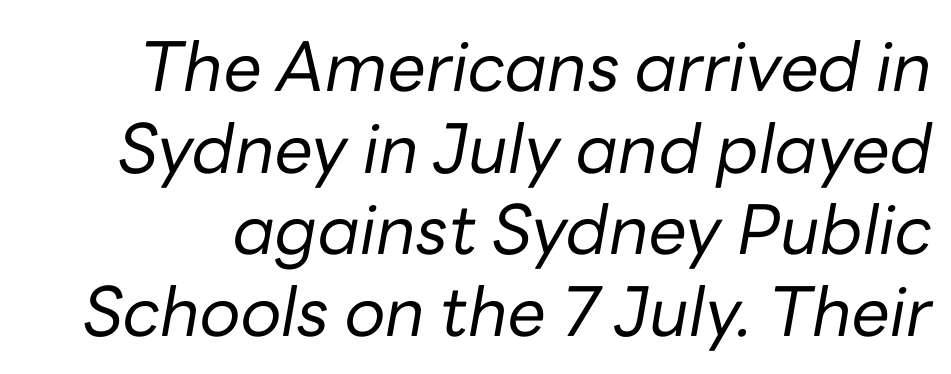
{"italic": "yes", "lean": "right", "slant_degrees": 10, "bold": "no", "weight": "regular", "width": "normal", "stroke_contrast": "low", "x_height": "medium", "monospaced": "no", "underline": "no", "line_spacing_ratio": 1.2, "letter_spacing": "normal", "letter_spacing_em": 0.0, "glyph_px": 68}
